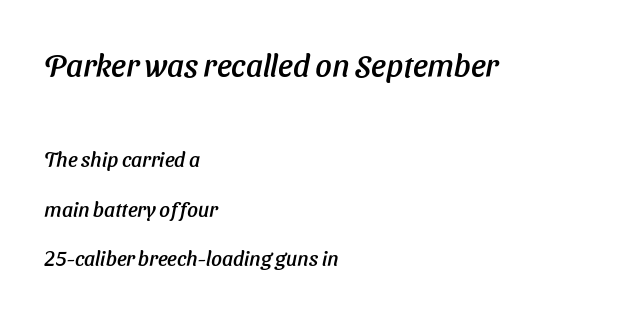
{"italic": "yes", "lean": "right", "slant_degrees": 11, "width": "normal", "stroke_contrast": "low", "x_height": "medium", "monospaced": "no", "underline": "no", "align": "left", "line_spacing": "loose", "line_spacing_ratio": 2.36, "letter_spacing": "normal", "letter_spacing_em": 0.0, "larger_block": "first", "size_ratio": 1.52, "glyph_px": 32}
